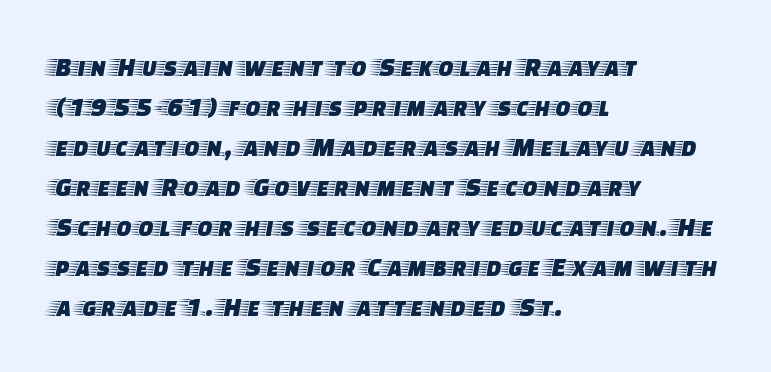
{"serif": "yes", "width": "wide", "stroke_contrast": "low", "x_height": "large", "monospaced": "no", "underline": "no", "align": "left", "line_spacing": "normal", "line_spacing_ratio": 1.43, "letter_spacing": "normal", "letter_spacing_em": 0.0, "glyph_px": 28}
